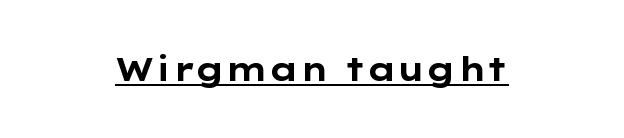
{"serif": "no", "italic": "no", "bold": "yes", "weight": "bold", "width": "wide", "stroke_contrast": "low", "x_height": "medium", "monospaced": "no", "underline": "yes", "align": "center", "letter_spacing": "normal", "letter_spacing_em": 0.0, "glyph_px": 33}
